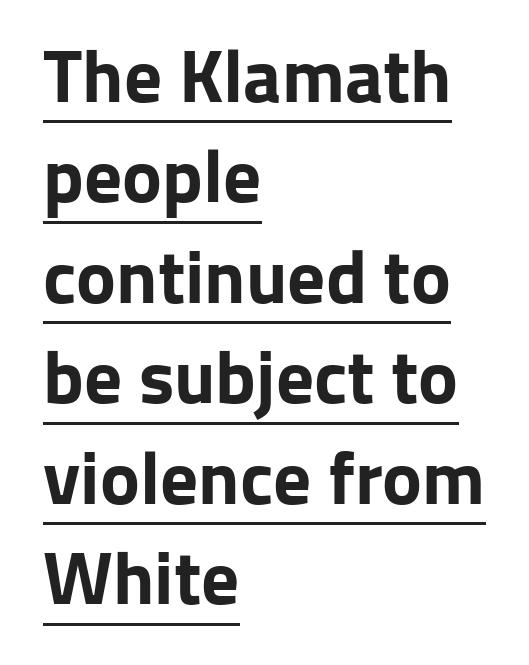
The image shows 75 px bold sans-serif type, upright; set left-aligned, normal line spacing (1.34x), normal letter spacing, underlined; low stroke contrast and a medium x-height.
